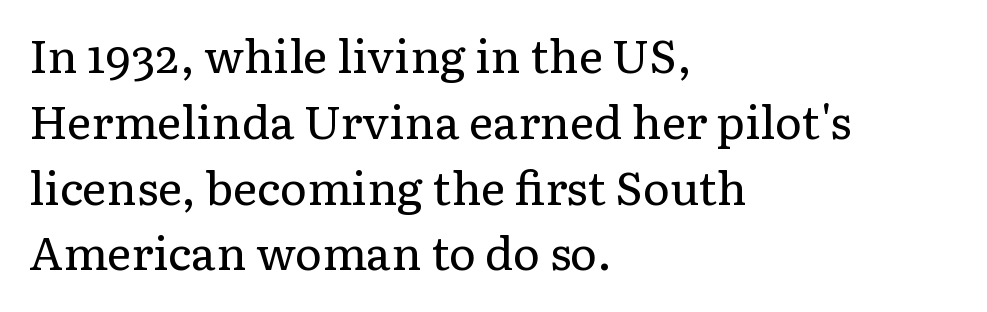
Q: Is the text bold? A: No.
Q: Is the text italic (slanted)? A: No, it is upright.
Q: Is the typeface a serif or a sans-serif typeface? A: Serif.
Q: Is the text underlined? A: No.
Q: How is the paragraph aligned? A: Left-aligned.
Q: Is the spacing between letters normal or unusually wide? A: Normal.
Q: Is the spacing between lines tight, normal or loose? A: Normal.
Q: Width (condensed, normal, or wide)? A: Normal.
Q: Stroke contrast? A: Low.
Q: x-height? A: Medium.
Q: Monospaced? A: No.
